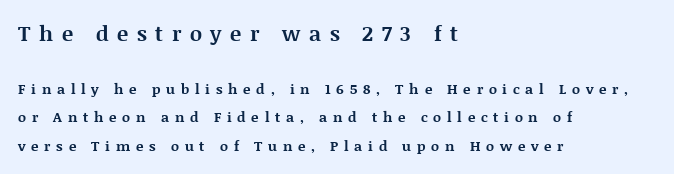
These lines stack with their left ends in a neat column. Look at the glyph heights: the upper group is clearly the bigger setting. How heavy is the stroke? Heavy — this is a bold. Characters remain perfectly vertical along every line.
